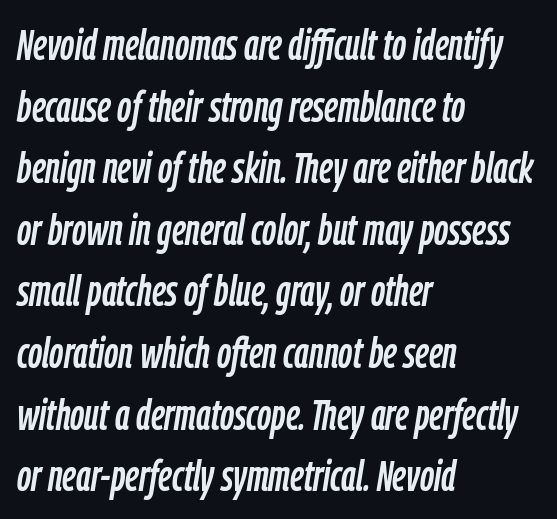
{"italic": "yes", "lean": "right", "slant_degrees": 9, "width": "condensed", "stroke_contrast": "low", "x_height": "medium", "monospaced": "no", "underline": "no", "align": "left", "line_spacing": "normal", "line_spacing_ratio": 1.4, "letter_spacing": "normal", "letter_spacing_em": 0.0, "glyph_px": 44}
